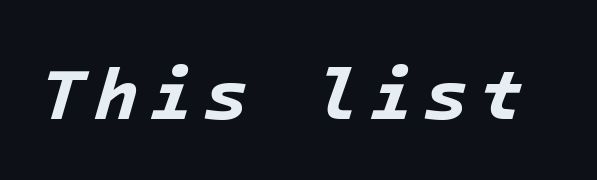
{"italic": "yes", "lean": "right", "slant_degrees": 16, "bold": "yes", "weight": "bold", "width": "normal", "stroke_contrast": "low", "x_height": "medium", "underline": "no", "glyph_px": 73}
